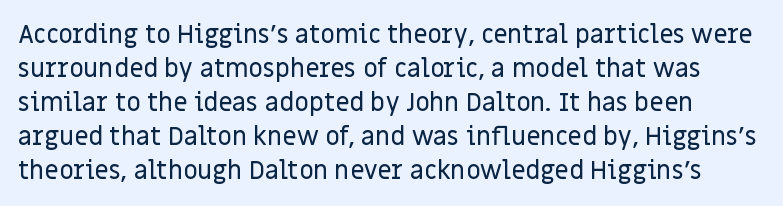
Q: Is the text italic (slanted)? A: No, it is upright.
Q: Is the text underlined? A: No.
Q: Is the spacing between letters normal or unusually wide? A: Normal.
Q: Is the spacing between lines tight, normal or loose? A: Normal.
